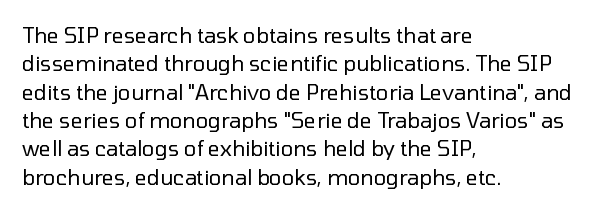
Q: Is the text bold? A: No.
Q: Is the text italic (slanted)? A: No, it is upright.
Q: Is the text underlined? A: No.
Q: How is the paragraph aligned? A: Left-aligned.
Q: Is the spacing between letters normal or unusually wide? A: Normal.
Q: Is the spacing between lines tight, normal or loose? A: Normal.
